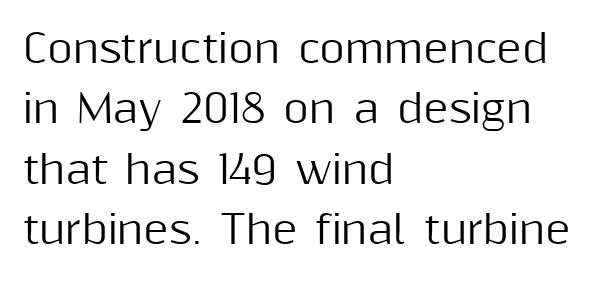
Q: Is the text italic (slanted)? A: No, it is upright.
Q: Is the typeface a serif or a sans-serif typeface? A: Sans-serif.
Q: Is the text underlined? A: No.
Q: How is the paragraph aligned? A: Left-aligned.
Q: Is the spacing between letters normal or unusually wide? A: Normal.
Q: Is the spacing between lines tight, normal or loose? A: Normal.
Q: Width (condensed, normal, or wide)? A: Normal.
Q: Stroke contrast? A: Medium.
Q: x-height? A: Medium.
Q: Monospaced? A: No.
